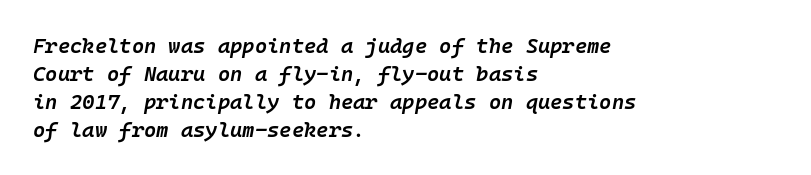
Rows of type keep a routine distance in the vertical direction. The strip under each line holds only bare page. Rendered with sloped, italic letterforms. The ragged edge is on the right, which tells us the setting is flush left.
